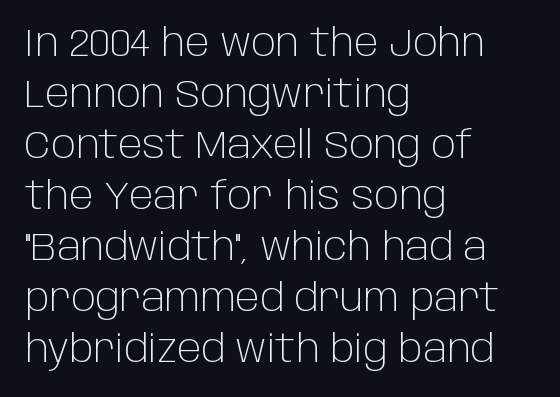
Which margin do the lines hug? The left one — the right edge is uneven. You could not count columns in this text — the font is proportionally spaced. The gaps between neighbouring characters are ordinary and unremarkable. The specimen omits any rule beneath the text block's lines.
